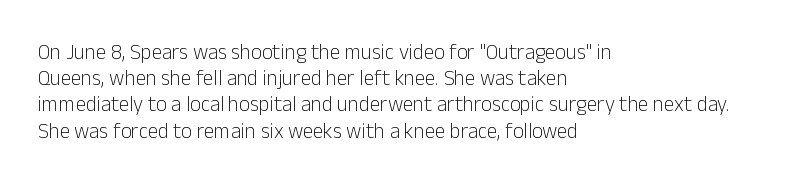
Q: Is the text bold? A: No.
Q: Is the text italic (slanted)? A: No, it is upright.
Q: Is the text underlined? A: No.
Q: How is the paragraph aligned? A: Left-aligned.
Q: Is the spacing between letters normal or unusually wide? A: Normal.
Q: Is the spacing between lines tight, normal or loose? A: Normal.
